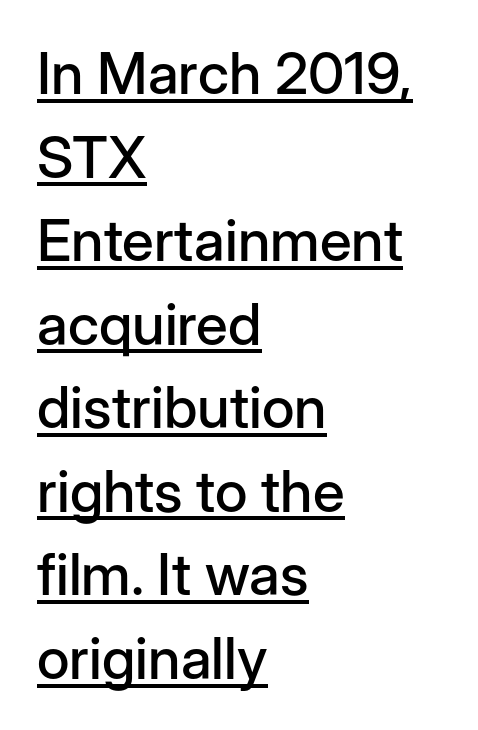
{"serif": "no", "italic": "no", "width": "normal", "stroke_contrast": "low", "x_height": "medium", "monospaced": "no", "underline": "yes", "align": "left", "line_spacing": "normal", "line_spacing_ratio": 1.44, "letter_spacing": "normal", "letter_spacing_em": 0.0, "glyph_px": 58}
